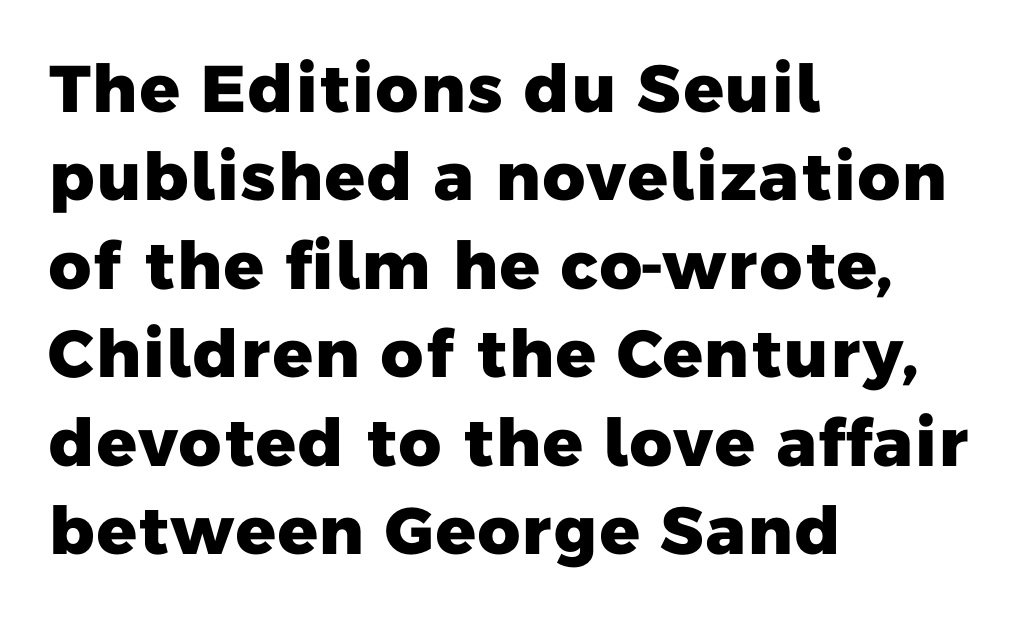
{"serif": "no", "bold": "yes", "weight": "heavy", "width": "normal", "stroke_contrast": "low", "x_height": "medium", "monospaced": "no", "underline": "no", "align": "left", "line_spacing": "normal", "line_spacing_ratio": 1.34, "letter_spacing": "normal", "letter_spacing_em": 0.0, "glyph_px": 66}
